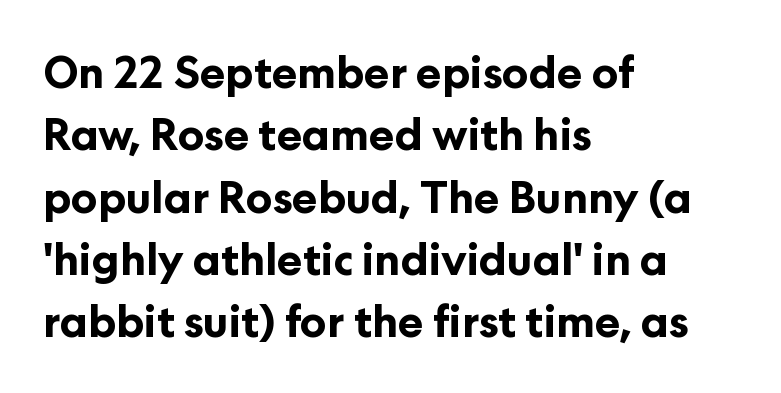
Q: Is the text bold? A: Yes.
Q: Is the text italic (slanted)? A: No, it is upright.
Q: Is the typeface a serif or a sans-serif typeface? A: Sans-serif.
Q: Is the text underlined? A: No.
Q: How is the paragraph aligned? A: Left-aligned.
Q: Is the spacing between letters normal or unusually wide? A: Normal.
Q: Is the spacing between lines tight, normal or loose? A: Normal.
Q: Width (condensed, normal, or wide)? A: Normal.
Q: Stroke contrast? A: Low.
Q: x-height? A: Medium.
Q: Monospaced? A: No.
